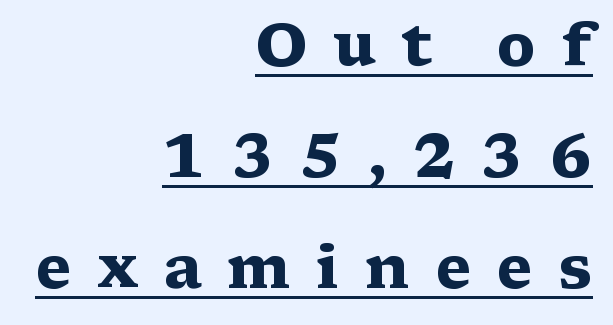
Tracking here is generous; glyphs stand well apart from one another. A full-strength bold gives these letters their thick strokes. The face used here appears with an underline applied. No italicization has been applied; the sample stays upright. Looks like regular typesetting: each glyph gets only the width it needs. The text was rendered using a seriffed face with decorative stroke endings.
